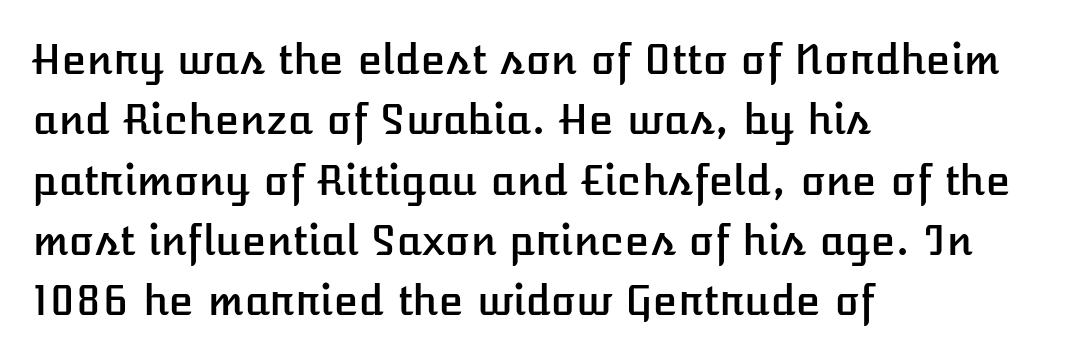
Q: Is the text italic (slanted)? A: No, it is upright.
Q: Is the text underlined? A: No.
Q: How is the paragraph aligned? A: Left-aligned.
Q: Is the spacing between letters normal or unusually wide? A: Normal.
Q: Is the spacing between lines tight, normal or loose? A: Normal.
Q: Width (condensed, normal, or wide)? A: Normal.
Q: Stroke contrast? A: Low.
Q: x-height? A: Medium.
Q: Monospaced? A: No.
